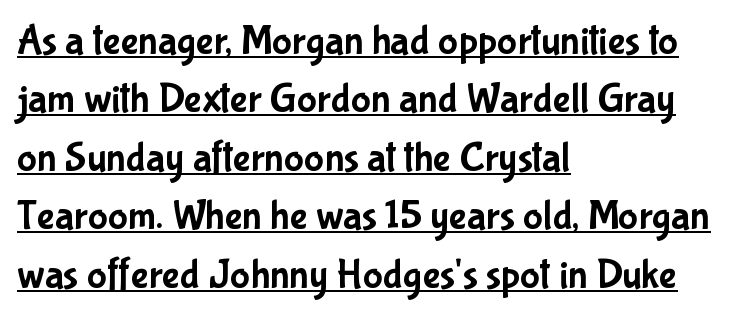
The image shows 42 px condensed sans-serif type, upright; set left-aligned, normal line spacing (1.39x), normal letter spacing, underlined; low stroke contrast and a medium x-height.
